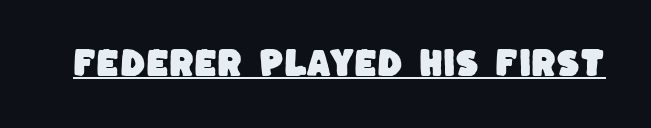
Proportional: the letters do not fall into vertical columns. Observe the ordinary spacing: letters are neighbours, not strangers. Serifs: no, the terminals of the letterforms are clean. This rendering features underlined lettering.
